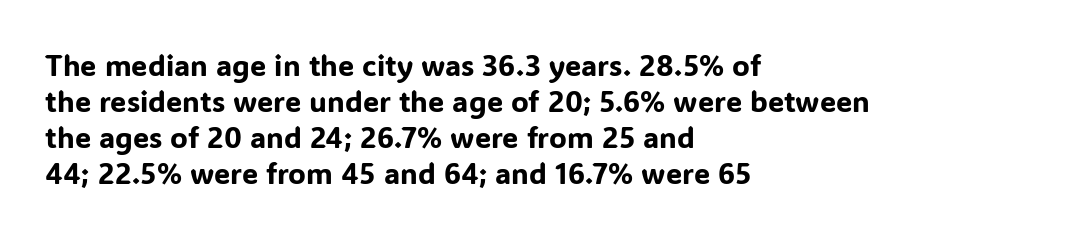
{"serif": "no", "italic": "no", "width": "normal", "stroke_contrast": "low", "x_height": "medium", "monospaced": "no", "underline": "no", "align": "left", "line_spacing_ratio": 1.24, "letter_spacing": "normal", "letter_spacing_em": 0.0, "glyph_px": 29}
